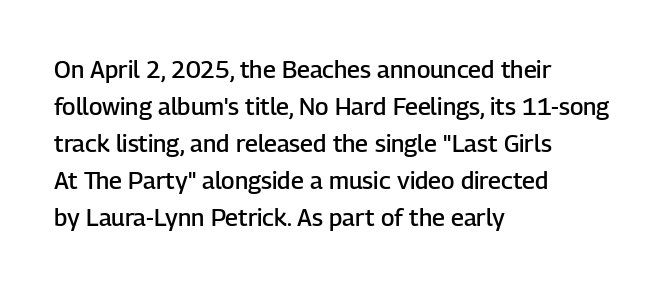
The image shows 24 px text type, upright; set left-aligned, normal line spacing (1.54x), normal letter spacing, not underlined.
